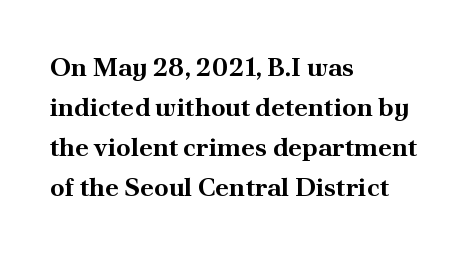
Q: Is the text bold? A: Yes.
Q: Is the text italic (slanted)? A: No, it is upright.
Q: Is the text underlined? A: No.
Q: How is the paragraph aligned? A: Left-aligned.
Q: Is the spacing between letters normal or unusually wide? A: Normal.
Q: Is the spacing between lines tight, normal or loose? A: Normal.
